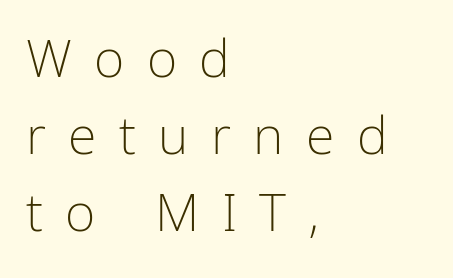
Q: Is the text bold? A: No.
Q: Is the text italic (slanted)? A: No, it is upright.
Q: Is the typeface a serif or a sans-serif typeface? A: Sans-serif.
Q: Is the text underlined? A: No.
Q: How is the paragraph aligned? A: Left-aligned.
Q: Is the spacing between letters normal or unusually wide? A: Unusually wide.
Q: Is the spacing between lines tight, normal or loose? A: Normal.
Q: Width (condensed, normal, or wide)? A: Condensed.
Q: Stroke contrast? A: Low.
Q: x-height? A: Medium.
Q: Monospaced? A: No.
